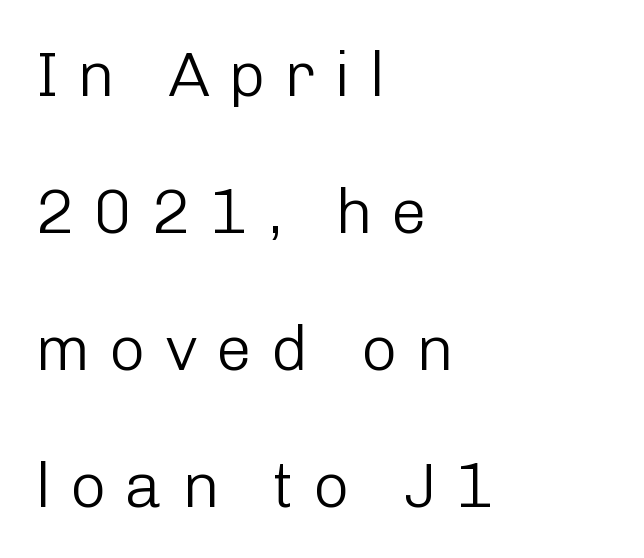
The image shows 64 px light sans-serif type, upright; set left-aligned, loose line spacing (2.14x), unusually wide letter spacing (+0.29 em), not underlined; low stroke contrast and a medium x-height.
